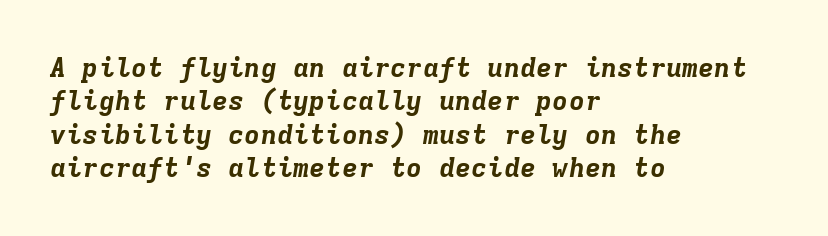
Q: Is the text bold? A: Yes.
Q: Is the text italic (slanted)? A: Yes, it leans right by about 9 degrees.
Q: Is the text underlined? A: No.
Q: How is the paragraph aligned? A: Left-aligned.
Q: Is the spacing between letters normal or unusually wide? A: Normal.
